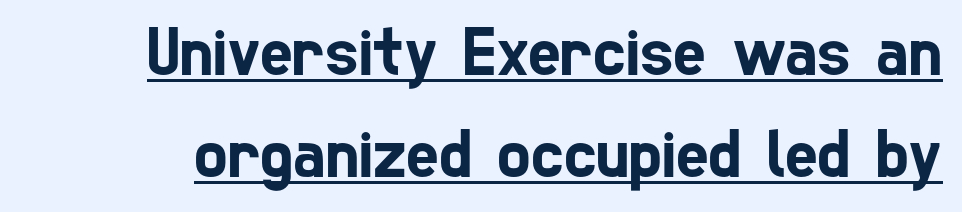
The image shows 70 px condensed sans-serif type; set normal line spacing (1.46x), normal letter spacing, underlined; low stroke contrast and a medium x-height.
